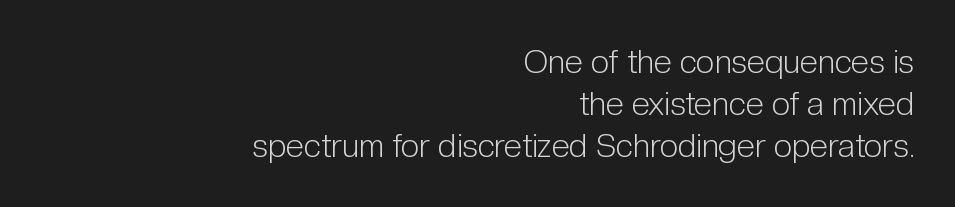
Glyph-to-glyph distance matches everyday printed text. The letters carry no serifs — their stems end cleanly without finishing strokes. The vertical gap from one line to the next is medium. A quiet, ordinary-to-light weight characterises the typeface. Right-aligned paragraph, ragged on the left.
